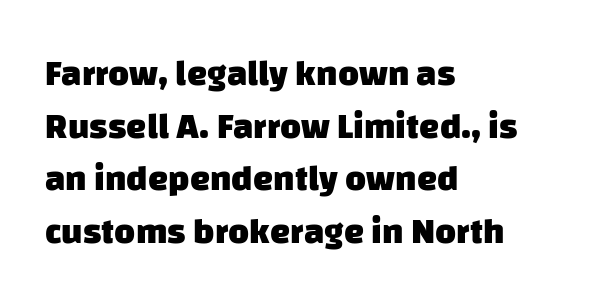
The image shows 36 px heavy sans-serif type; set left-aligned, normal line spacing (1.46x), normal letter spacing, not underlined; low stroke contrast and a large x-height.
